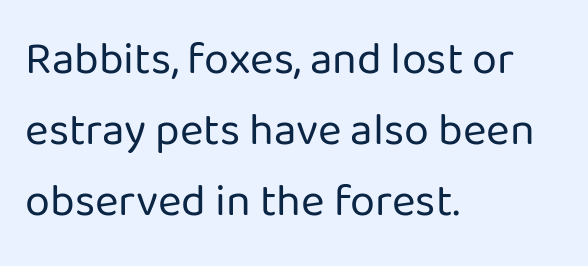
The strokes carry an ordinary text weight at most. Every stem runs plumb, perpendicular to the baseline. This sample keeps an unexceptional amount of space between lines. Does extra space separate the letters? No, they use regular spacing. Is the block centered? No — it sits flush against the left margin. The strip under each line holds only bare page.
